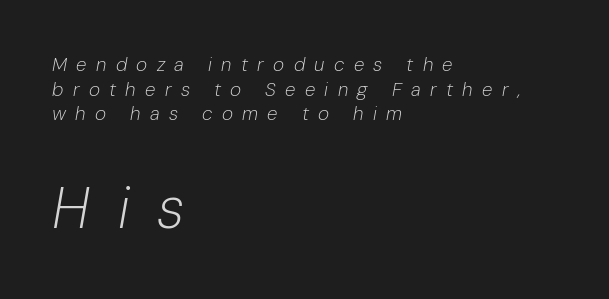
Q: Is the text bold? A: No.
Q: Is the text italic (slanted)? A: Yes, it leans right by about 10 degrees.
Q: Is the text underlined? A: No.
Q: How is the paragraph aligned? A: Left-aligned.
Q: Is the spacing between letters normal or unusually wide? A: Unusually wide.
Q: Is the spacing between lines tight, normal or loose? A: Normal.
Q: Which block of text is set in a larger size, the first (top) or the second (bottom)? A: The second (bottom) one.
Q: Width (condensed, normal, or wide)? A: Normal.
Q: Stroke contrast? A: Low.
Q: x-height? A: Medium.
Q: Monospaced? A: No.
